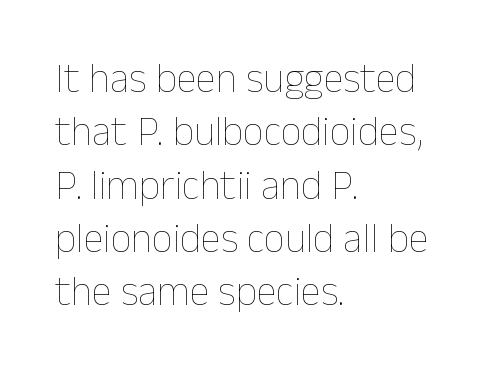
{"italic": "no", "bold": "no", "weight": "thin", "width": "normal", "stroke_contrast": "low", "x_height": "medium", "monospaced": "no", "underline": "no", "align": "left", "line_spacing": "normal", "line_spacing_ratio": 1.3, "letter_spacing": "normal", "letter_spacing_em": 0.0, "glyph_px": 41}
